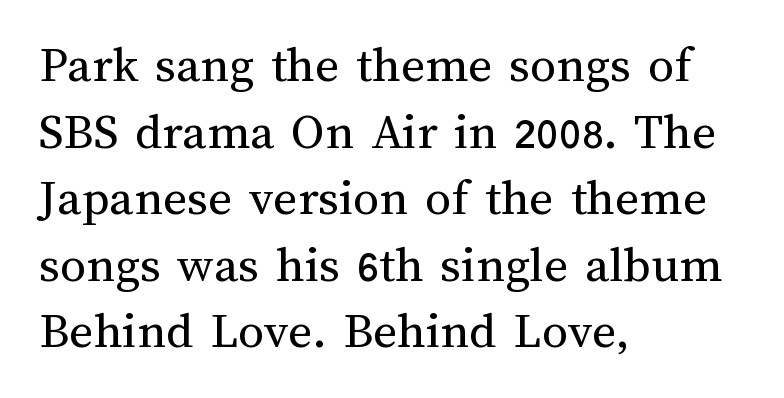
{"italic": "no", "bold": "no", "weight": "regular", "width": "normal", "stroke_contrast": "medium", "x_height": "medium", "monospaced": "no", "underline": "no", "align": "left", "line_spacing": "normal", "line_spacing_ratio": 1.28, "letter_spacing": "normal", "letter_spacing_em": 0.0, "glyph_px": 52}
